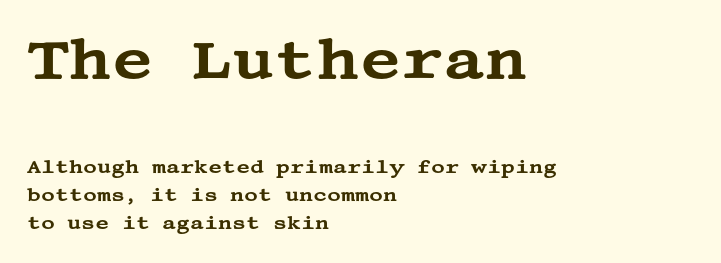
The image shows 57 px wide serif type, upright; set left-aligned, normal line spacing (1.47x), normal letter spacing, not underlined; the first (top) block is 3.0x larger; medium stroke contrast and a large x-height.
